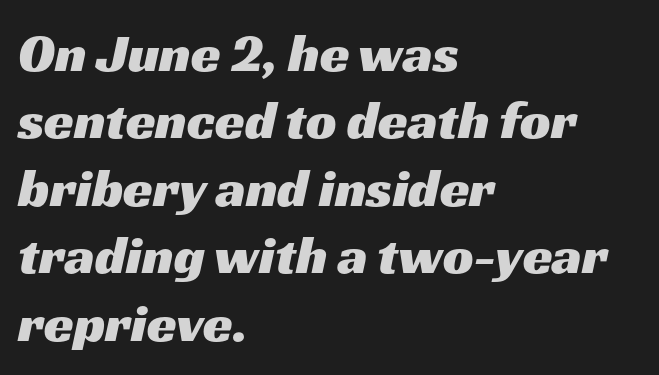
The image shows 54 px wide sans-serif type; set left-aligned, normal line spacing (1.25x), normal letter spacing, not underlined; medium stroke contrast and a medium x-height.
